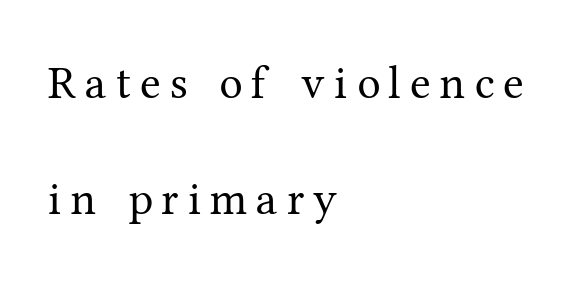
Q: Is the text bold? A: No.
Q: Is the text italic (slanted)? A: No, it is upright.
Q: Is the typeface a serif or a sans-serif typeface? A: Serif.
Q: Is the text underlined? A: No.
Q: How is the paragraph aligned? A: Left-aligned.
Q: Is the spacing between lines tight, normal or loose? A: Loose.
Q: Width (condensed, normal, or wide)? A: Normal.
Q: Stroke contrast? A: Medium.
Q: x-height? A: Medium.
Q: Monospaced? A: No.
